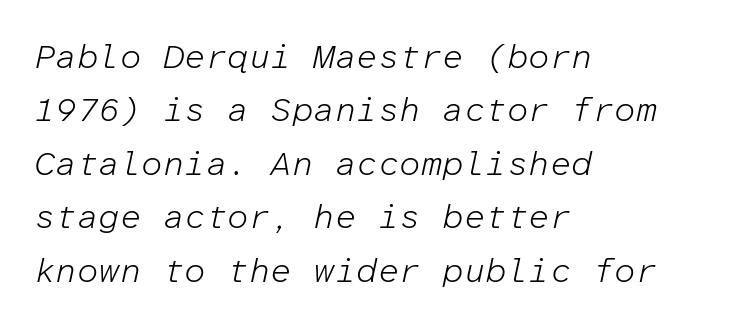
This is not heavy type; no bold has been used. Which margin do the lines hug? The left one — the right edge is uneven. Is there much room between lines? A standard amount, neither cramped nor airy. The rendering keeps characters at their native spacing.
